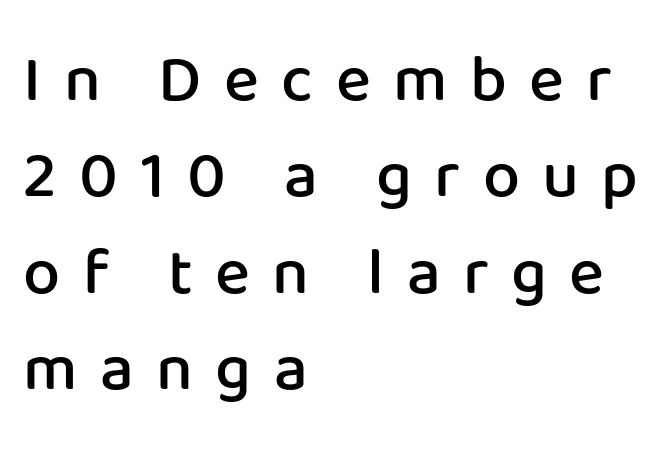
Normally led — the rows are evenly, conventionally spaced. Rule under the text: the space is simply empty. The tracking jumps out immediately: characters are airy and widely separated. Is this a fixed-width face? No — the glyphs have proportional, varying widths. The paragraph shown leans on its left margin. The typeface chosen for these lines omits serifs.
